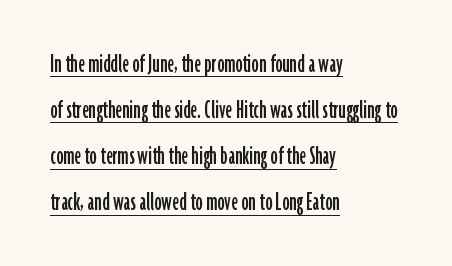
You could not count columns in this text — the font is proportionally spaced. The paragraph shown leans on its left margin. Leading: standard. The face used here is a sans, in the tradition of grotesques and geometrics. Descenders here cross a horizontal rule under the line. Nobody touched the tracking dial on this one.
